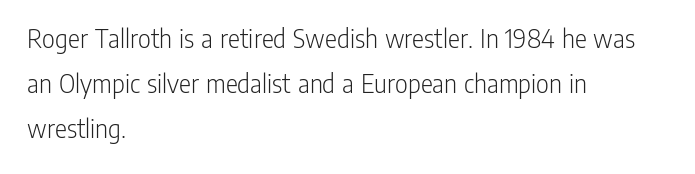
Q: Is the text bold? A: No.
Q: Is the text italic (slanted)? A: No, it is upright.
Q: Is the typeface a serif or a sans-serif typeface? A: Sans-serif.
Q: Is the text underlined? A: No.
Q: How is the paragraph aligned? A: Left-aligned.
Q: Is the spacing between letters normal or unusually wide? A: Normal.
Q: Is the spacing between lines tight, normal or loose? A: Normal.
Q: Width (condensed, normal, or wide)? A: Condensed.
Q: Stroke contrast? A: Low.
Q: x-height? A: Medium.
Q: Monospaced? A: No.
